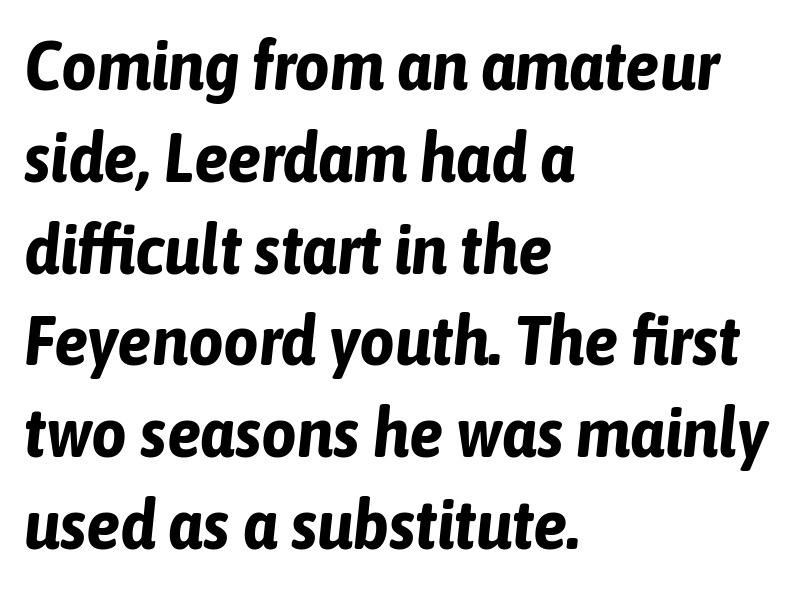
{"italic": "yes", "lean": "right", "slant_degrees": 6, "bold": "yes", "weight": "bold", "width": "condensed", "stroke_contrast": "low", "x_height": "medium", "monospaced": "no", "underline": "no", "align": "left", "line_spacing": "normal", "line_spacing_ratio": 1.33, "letter_spacing": "normal", "letter_spacing_em": 0.0, "glyph_px": 69}
